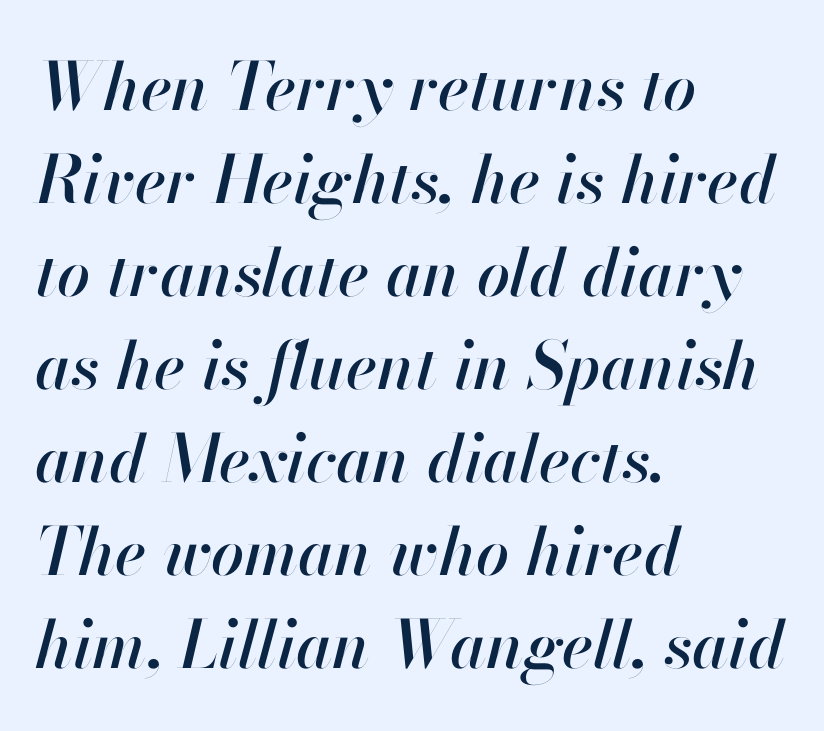
Q: Is the text italic (slanted)? A: Yes, it leans right by about 13 degrees.
Q: Is the text underlined? A: No.
Q: How is the paragraph aligned? A: Left-aligned.
Q: Is the spacing between letters normal or unusually wide? A: Normal.
Q: Is the spacing between lines tight, normal or loose? A: Normal.
Q: Width (condensed, normal, or wide)? A: Normal.
Q: Stroke contrast? A: High.
Q: x-height? A: Small.
Q: Monospaced? A: No.
